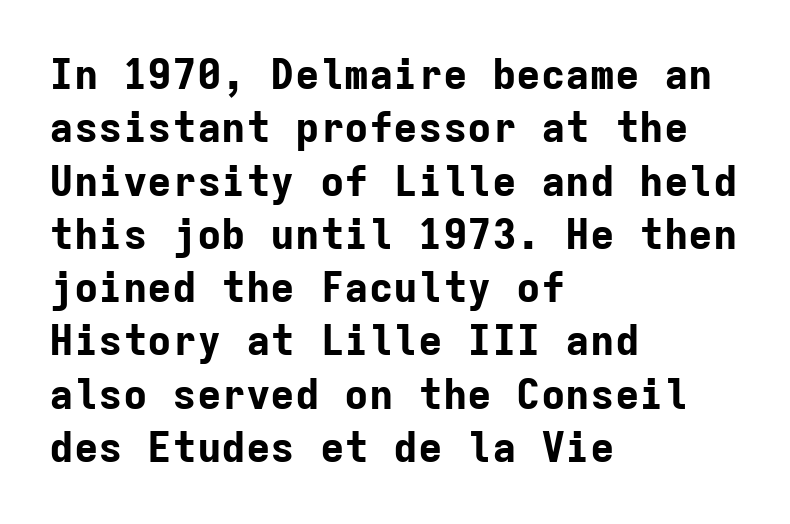
Q: Is the text bold? A: Yes.
Q: Is the text italic (slanted)? A: No, it is upright.
Q: Is the typeface a serif or a sans-serif typeface? A: Sans-serif.
Q: Is the text underlined? A: No.
Q: How is the paragraph aligned? A: Left-aligned.
Q: Is the spacing between letters normal or unusually wide? A: Normal.
Q: Is the spacing between lines tight, normal or loose? A: Normal.
Q: Width (condensed, normal, or wide)? A: Normal.
Q: Stroke contrast? A: Low.
Q: x-height? A: Medium.
Q: Monospaced? A: Yes.
